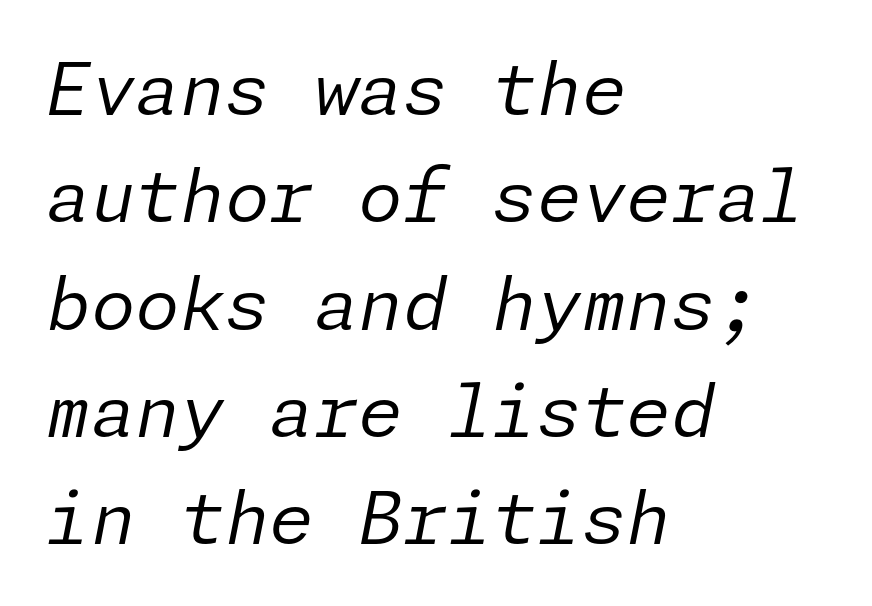
The passage shown leans; its letterforms are oblique. Successive baselines arrive at the customary interval. The rag falls on the right side of this text block. The weight tops out at a normal text grade. This sample uses plain, unmodified letter spacing. A clean baseline with only descenders dipping below it.
